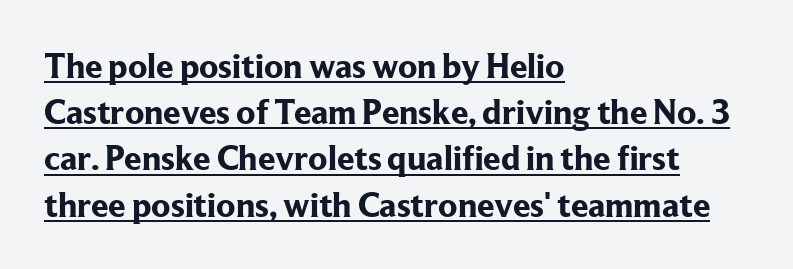
Q: Is the text bold? A: Yes.
Q: Is the text italic (slanted)? A: No, it is upright.
Q: Is the typeface a serif or a sans-serif typeface? A: Serif.
Q: Is the text underlined? A: Yes.
Q: How is the paragraph aligned? A: Left-aligned.
Q: Is the spacing between letters normal or unusually wide? A: Normal.
Q: Is the spacing between lines tight, normal or loose? A: Normal.
Q: Width (condensed, normal, or wide)? A: Normal.
Q: Stroke contrast? A: Low.
Q: x-height? A: Medium.
Q: Monospaced? A: No.
